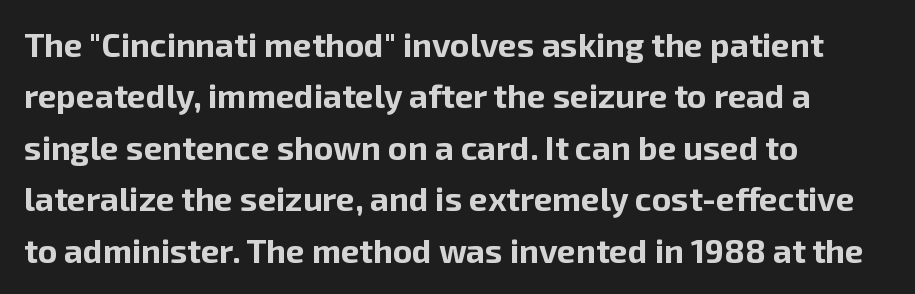
Q: Is the text bold? A: Yes.
Q: Is the text italic (slanted)? A: No, it is upright.
Q: Is the typeface a serif or a sans-serif typeface? A: Sans-serif.
Q: Is the text underlined? A: No.
Q: How is the paragraph aligned? A: Left-aligned.
Q: Is the spacing between letters normal or unusually wide? A: Normal.
Q: Is the spacing between lines tight, normal or loose? A: Normal.
Q: Width (condensed, normal, or wide)? A: Normal.
Q: Stroke contrast? A: Low.
Q: x-height? A: Medium.
Q: Monospaced? A: No.
